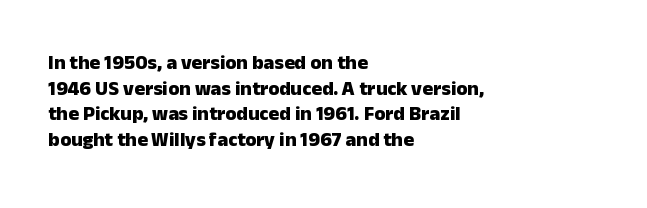
The image shows 20 px bold type, upright; set left-aligned, normal line spacing (1.28x), normal letter spacing, not underlined.
